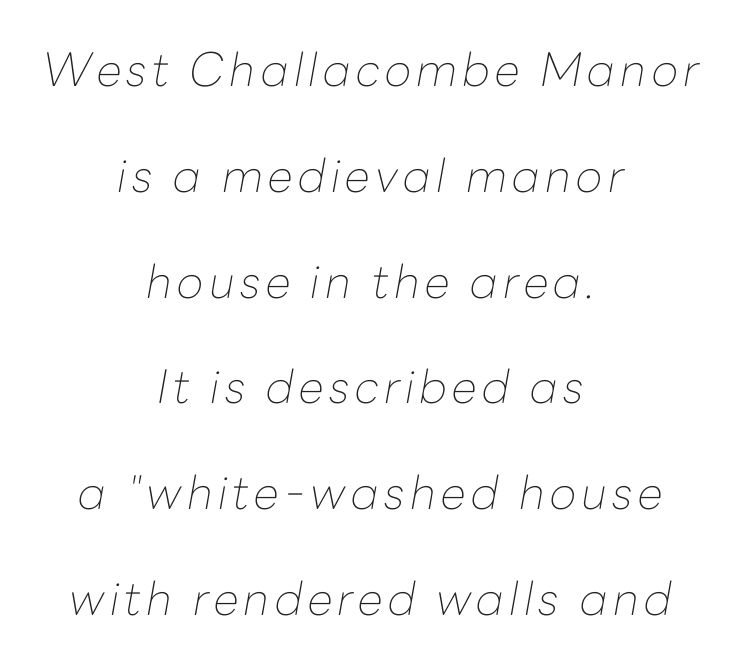
{"italic": "yes", "lean": "right", "slant_degrees": 10, "bold": "no", "weight": "thin", "width": "normal", "stroke_contrast": "low", "x_height": "medium", "monospaced": "no", "underline": "no", "align": "center", "line_spacing": "loose", "line_spacing_ratio": 2.3, "glyph_px": 46}
